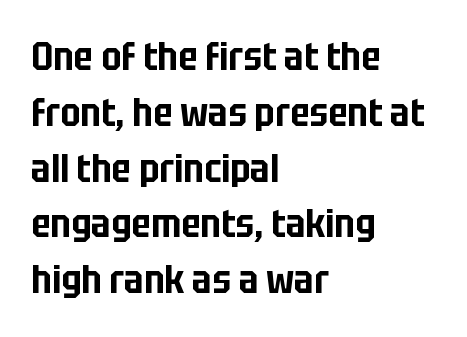
You could call the tracking neutral — neither tight nor loose. The passage shown is typed in a proportional face where columns would drift. The ragged edge is on the right, which tells us the setting is flush left. Just letters on the line, the space beneath them empty. The text was rendered using a sans face with plain stroke endings. Characters remain perfectly vertical along every line.
